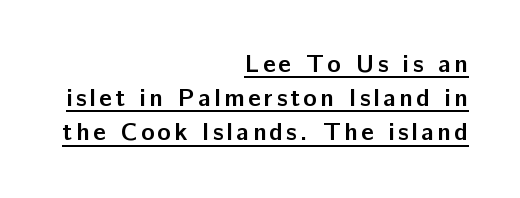
Q: Is the text bold? A: Yes.
Q: Is the text italic (slanted)? A: No, it is upright.
Q: Is the text underlined? A: Yes.
Q: How is the paragraph aligned? A: Right-aligned.
Q: Is the spacing between lines tight, normal or loose? A: Normal.
